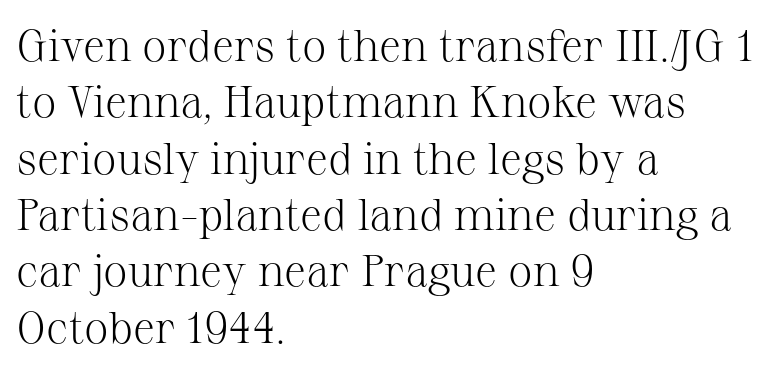
The image shows 44 px light serif type, upright; set left-aligned, normal line spacing (1.28x), normal letter spacing, not underlined; medium stroke contrast and a medium x-height.
